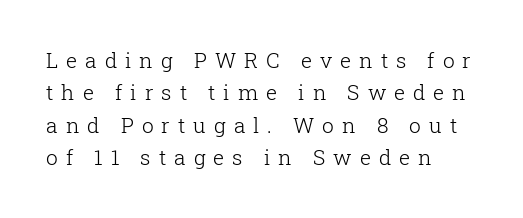
{"italic": "no", "bold": "no", "underline": "no", "align": "left", "line_spacing": "normal", "line_spacing_ratio": 1.54, "letter_spacing": "wide", "letter_spacing_em": 0.38, "glyph_px": 21}
